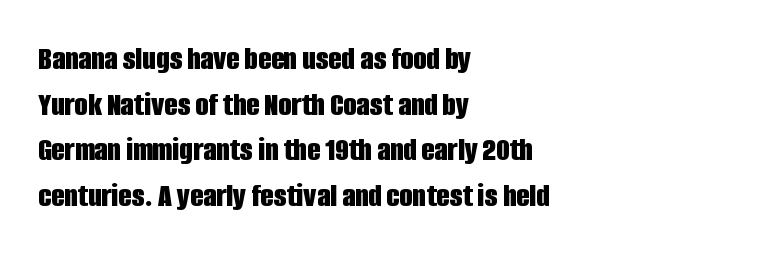
The image shows 34 px bold, condensed sans-serif type, upright; set left-aligned, normal line spacing (1.34x), normal letter spacing, not underlined; low stroke contrast and a large x-height.
